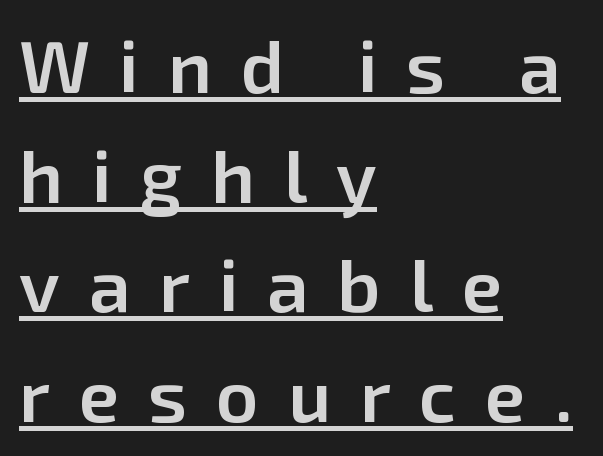
Is the block centered? No — it sits flush against the left margin. Short note: letters widely spaced. Somebody hit Ctrl+U on this one — the words are underlined. Here the designer chose a conventional face with non-uniform glyph widths. Reading down the column, the eye jumps a familiar distance to each next line.
